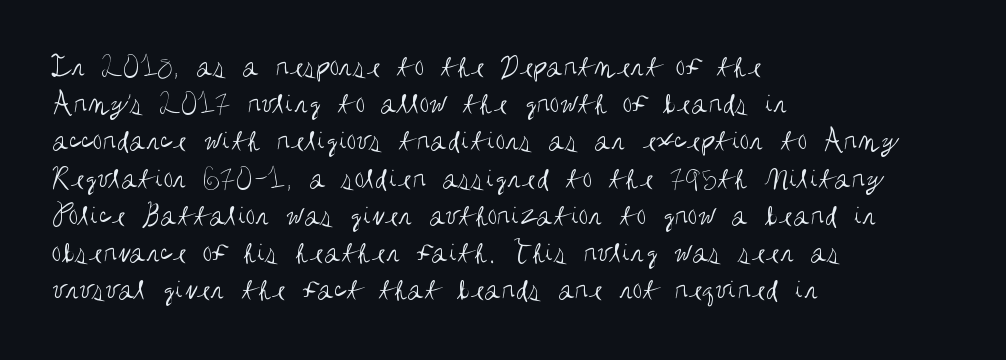
This rendering uses left alignment, leaving the right contour irregular. The horizontal fit of the characters is conventional and even. Note the varied advance widths — an 'i' is clearly narrower than an 'm'. Nobody drew a line under any word here.
